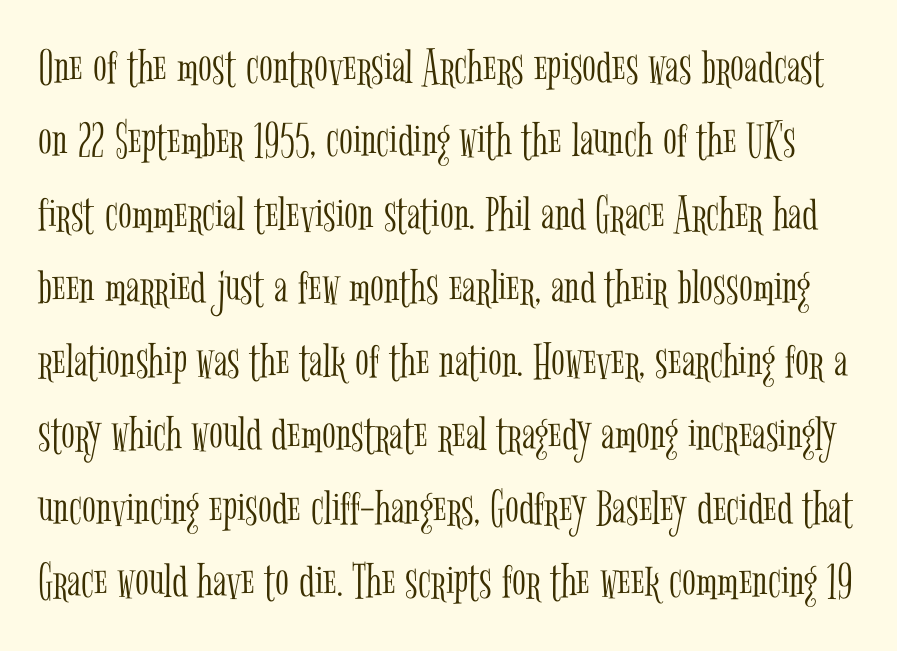
Is there any slant? The stems are plumb. Is this a sans? No — the strokes have serifs. The rendering uses natural spacing where letterforms have individual widths. The rows are spaced the way most documents space them.
